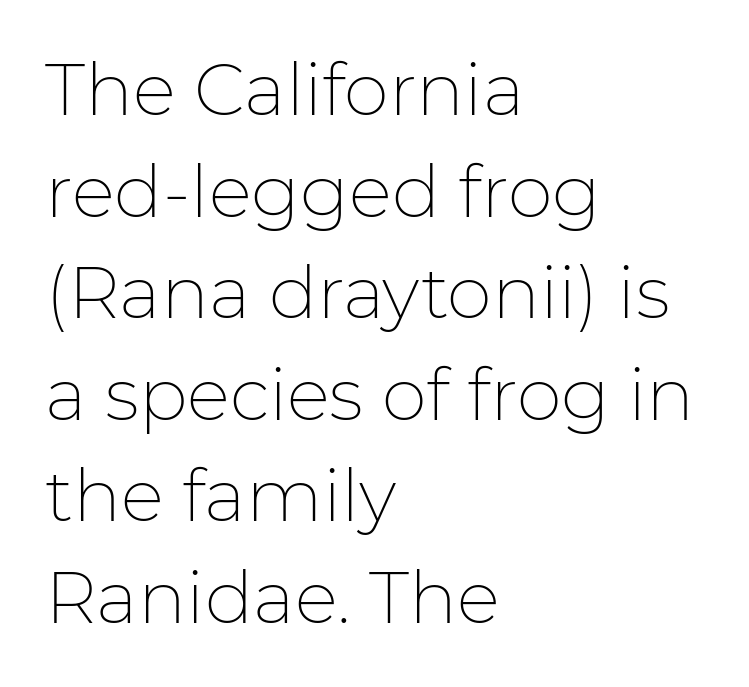
Q: Is the text bold? A: No.
Q: Is the text italic (slanted)? A: No, it is upright.
Q: Is the typeface a serif or a sans-serif typeface? A: Sans-serif.
Q: Is the text underlined? A: No.
Q: How is the paragraph aligned? A: Left-aligned.
Q: Is the spacing between letters normal or unusually wide? A: Normal.
Q: Is the spacing between lines tight, normal or loose? A: Normal.
Q: Width (condensed, normal, or wide)? A: Normal.
Q: Stroke contrast? A: Low.
Q: x-height? A: Medium.
Q: Monospaced? A: No.
